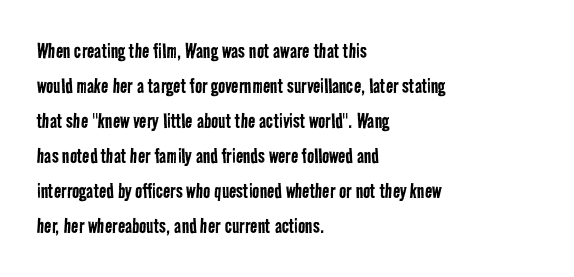
{"bold": "no", "underline": "no", "align": "left", "line_spacing": "normal", "line_spacing_ratio": 1.46, "letter_spacing": "normal", "letter_spacing_em": 0.0, "glyph_px": 24}
